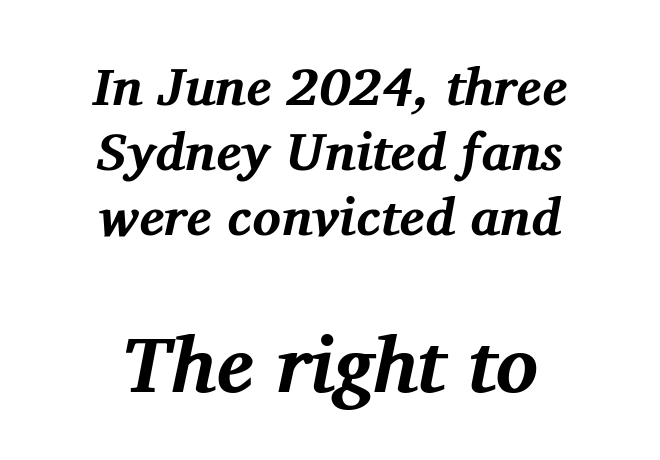
Has an underline been added? It has not. In terms of posture, this sample is oblique. Note the varied advance widths — an 'i' is clearly narrower than an 'm'. A dark, heavy texture on the line: the type is bold. The rag falls on both sides of this text block equally.
